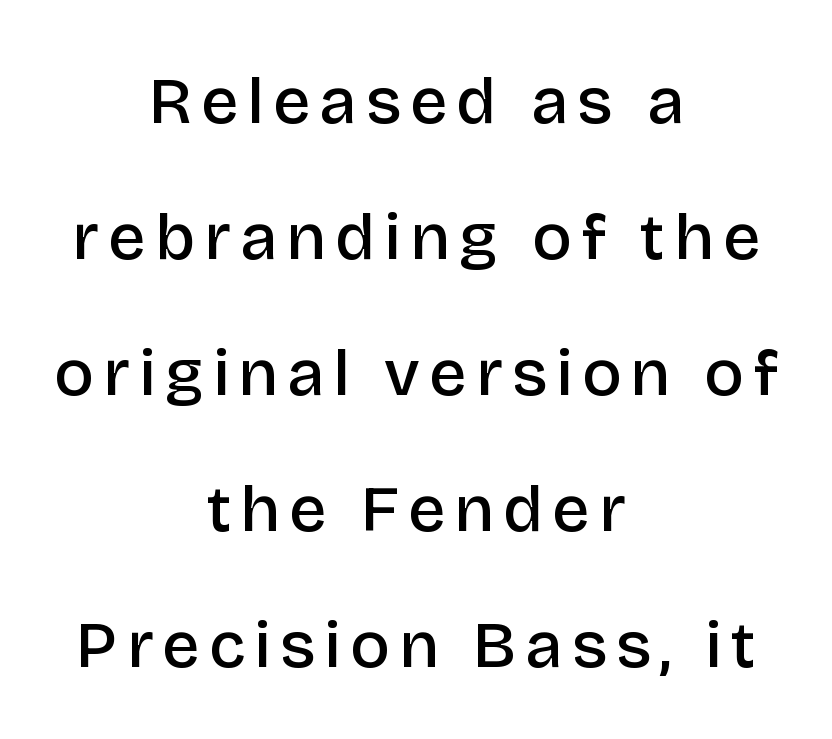
Students, observe: this is what heavily led, spacious text looks like. These lines are rendered in a variable-pitch font. Teacher's note: observe the equal gaps on both sides — that is centered alignment. A roman cut, with each character standing at attention. The space beneath each line is pristine and unruled.
